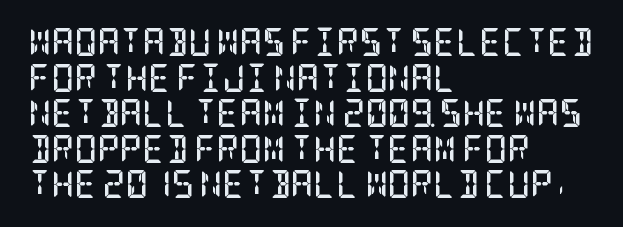
The image shows 28 px semibold, condensed serif type, upright; set left-aligned, normal line spacing (1.27x), normal letter spacing, not underlined; low stroke contrast and a large x-height.
